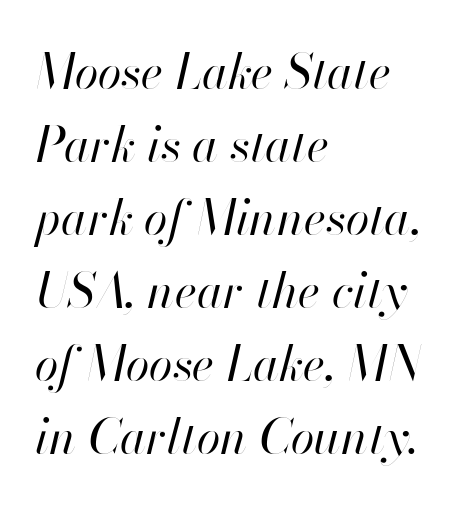
{"italic": "yes", "lean": "right", "slant_degrees": 13, "bold": "no", "weight": "regular", "width": "normal", "stroke_contrast": "high", "x_height": "small", "monospaced": "no", "underline": "no", "align": "left", "line_spacing": "normal", "line_spacing_ratio": 1.52, "letter_spacing": "normal", "letter_spacing_em": 0.0, "glyph_px": 48}
